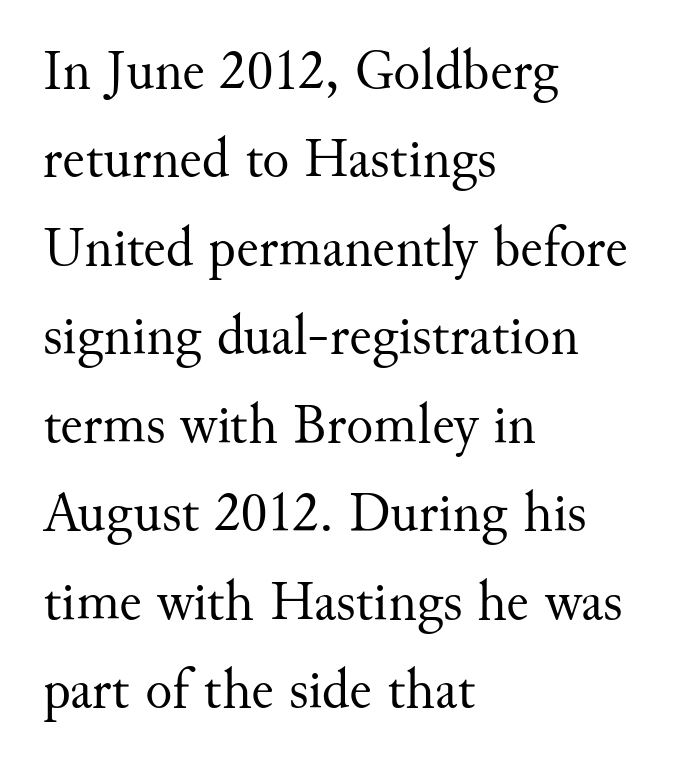
{"serif": "yes", "italic": "no", "bold": "no", "weight": "regular", "width": "normal", "stroke_contrast": "medium", "x_height": "small", "monospaced": "no", "underline": "no", "align": "left", "line_spacing": "normal", "line_spacing_ratio": 1.58, "letter_spacing": "normal", "letter_spacing_em": 0.0, "glyph_px": 56}
